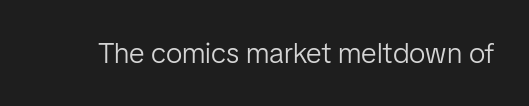
Q: Is the text bold? A: No.
Q: Is the text italic (slanted)? A: No, it is upright.
Q: Is the typeface a serif or a sans-serif typeface? A: Sans-serif.
Q: Is the text underlined? A: No.
Q: Is the spacing between letters normal or unusually wide? A: Normal.
Q: Width (condensed, normal, or wide)? A: Normal.
Q: Stroke contrast? A: Low.
Q: x-height? A: Medium.
Q: Monospaced? A: No.
